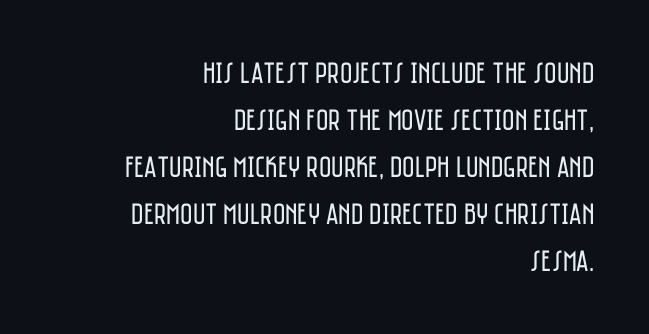
{"serif": "no", "italic": "no", "bold": "no", "weight": "regular", "width": "condensed", "stroke_contrast": "low", "x_height": "large", "monospaced": "no", "underline": "no", "align": "right", "line_spacing": "normal", "line_spacing_ratio": 1.57, "letter_spacing": "normal", "letter_spacing_em": 0.0, "glyph_px": 30}
